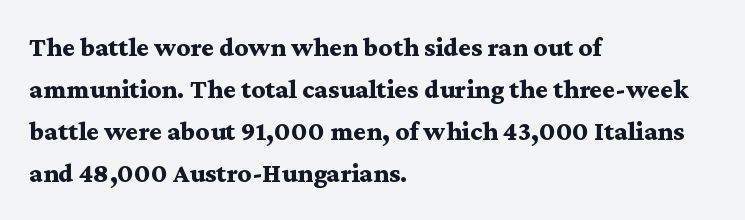
Nothing unusual about the tracking: characters are spaced as the font intends. Layout note: lines flush left. Does the lettering tilt? It doesn't — this is upright. The characters look thick and weighty, a clear bold. If you measured baseline to baseline, you'd find a middling distance. Underlining? Definitely not there.
